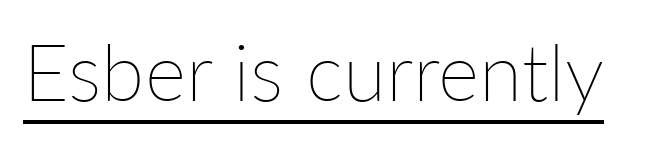
{"italic": "no", "bold": "no", "weight": "thin", "width": "normal", "stroke_contrast": "low", "x_height": "medium", "monospaced": "no", "underline": "yes", "letter_spacing": "normal", "letter_spacing_em": 0.0, "glyph_px": 79}
